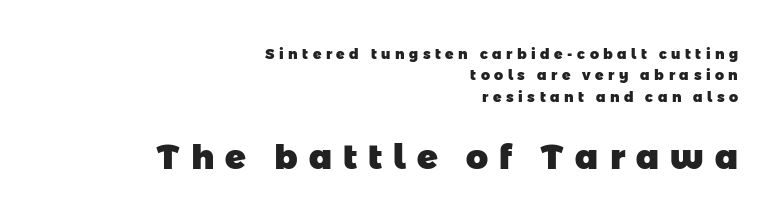
The image shows 34 px heavy sans-serif type; set right-aligned, normal line spacing (1.52x), unusually wide letter spacing (+0.32 em), not underlined; the second (bottom) block is 2.43x larger; low stroke contrast and a medium x-height.
